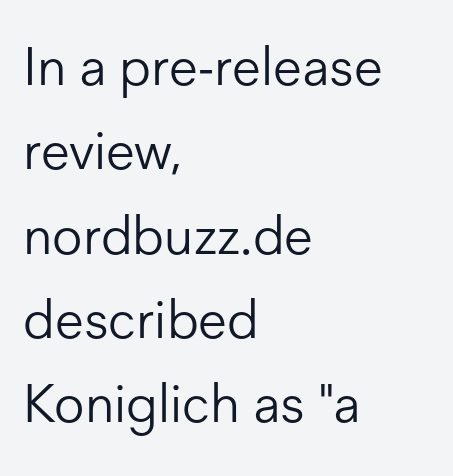
The image shows 53 px light sans-serif type, upright; set left-aligned, normal line spacing (1.59x), normal letter spacing, not underlined; low stroke contrast and a medium x-height.
